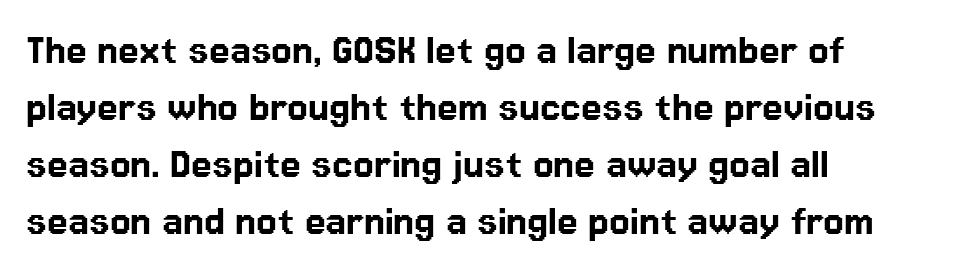
Type without underlining. Tracking value appears to be zero — textbook default spacing. The face used here is proportionally spaced, like ordinary book or web type. This sample uses an upright cut, with every glyph sitting square on the baseline.
